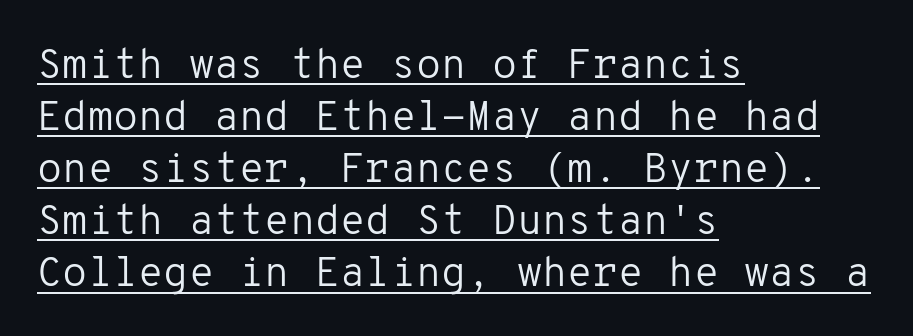
Q: Is the text bold? A: No.
Q: Is the text italic (slanted)? A: No, it is upright.
Q: Is the typeface a serif or a sans-serif typeface? A: Sans-serif.
Q: Is the text underlined? A: Yes.
Q: How is the paragraph aligned? A: Left-aligned.
Q: Is the spacing between letters normal or unusually wide? A: Normal.
Q: Is the spacing between lines tight, normal or loose? A: Normal.
Q: Width (condensed, normal, or wide)? A: Normal.
Q: Stroke contrast? A: Low.
Q: x-height? A: Medium.
Q: Monospaced? A: Yes.
